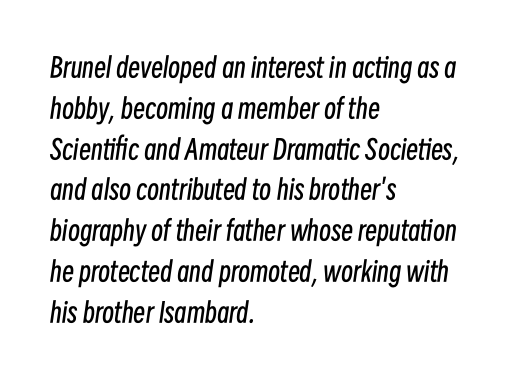
{"italic": "yes", "lean": "right", "slant_degrees": 8, "bold": "no", "underline": "no", "align": "left", "line_spacing": "normal", "line_spacing_ratio": 1.51, "letter_spacing": "normal", "letter_spacing_em": 0.0, "glyph_px": 27}
